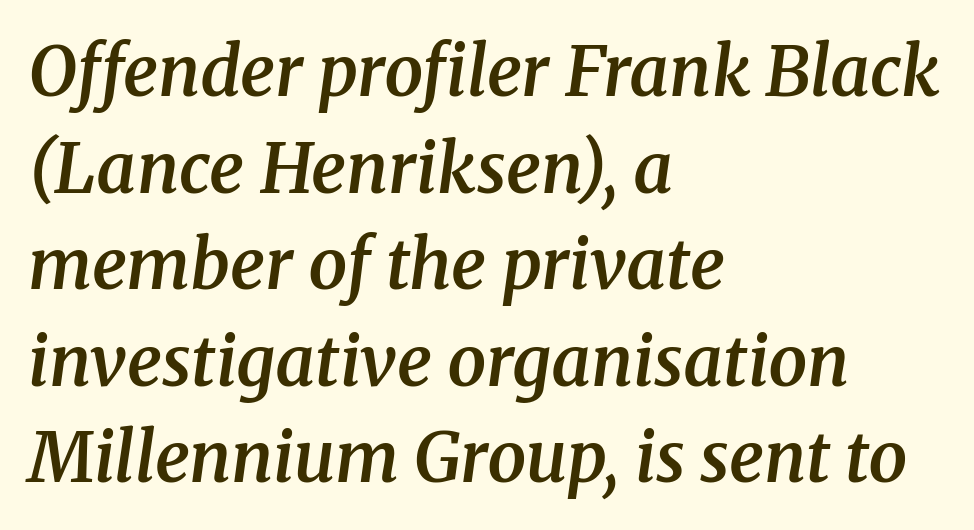
The image shows 69 px semibold serif type, italic (leaning right); set left-aligned, normal line spacing (1.4x), normal letter spacing, not underlined; medium stroke contrast and a medium x-height.
